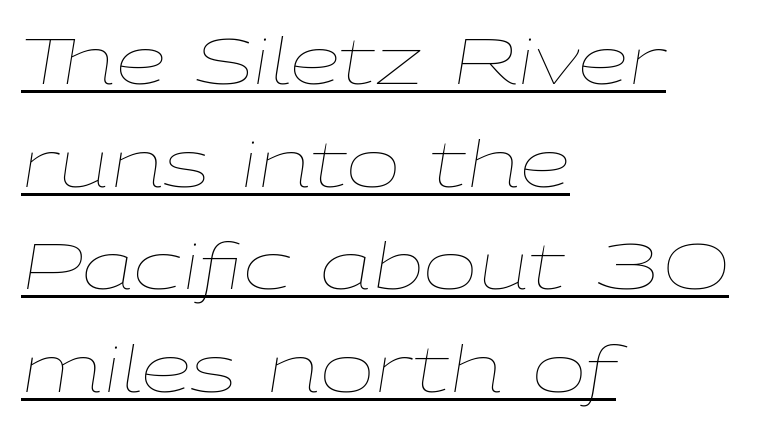
{"italic": "yes", "lean": "right", "slant_degrees": 9, "bold": "no", "weight": "thin", "width": "wide", "stroke_contrast": "low", "x_height": "medium", "monospaced": "no", "underline": "yes", "align": "left", "line_spacing": "normal", "line_spacing_ratio": 1.58, "letter_spacing": "normal", "letter_spacing_em": 0.0, "glyph_px": 65}
